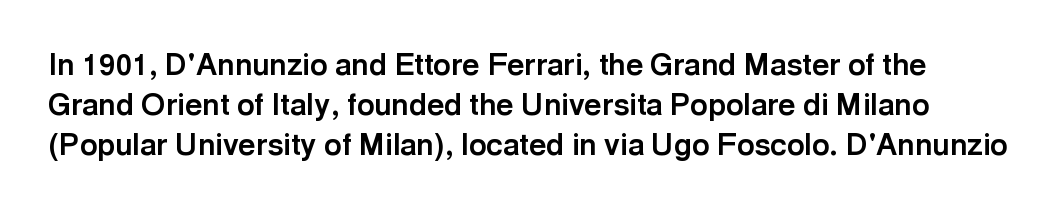
{"serif": "no", "italic": "no", "bold": "yes", "weight": "bold", "width": "normal", "x_height": "medium", "monospaced": "no", "underline": "no", "line_spacing": "normal", "line_spacing_ratio": 1.34, "letter_spacing": "normal", "letter_spacing_em": 0.0, "glyph_px": 30}
